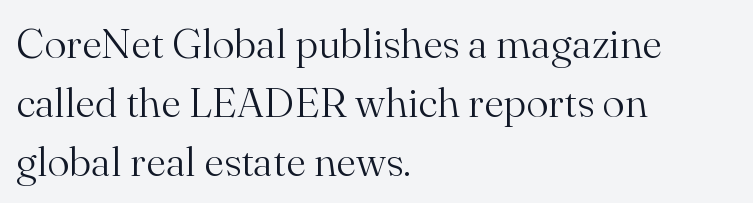
Q: Is the text bold? A: No.
Q: Is the text italic (slanted)? A: No, it is upright.
Q: Is the typeface a serif or a sans-serif typeface? A: Serif.
Q: Is the text underlined? A: No.
Q: How is the paragraph aligned? A: Left-aligned.
Q: Is the spacing between letters normal or unusually wide? A: Normal.
Q: Is the spacing between lines tight, normal or loose? A: Normal.
Q: Width (condensed, normal, or wide)? A: Normal.
Q: Stroke contrast? A: Medium.
Q: x-height? A: Small.
Q: Monospaced? A: No.
